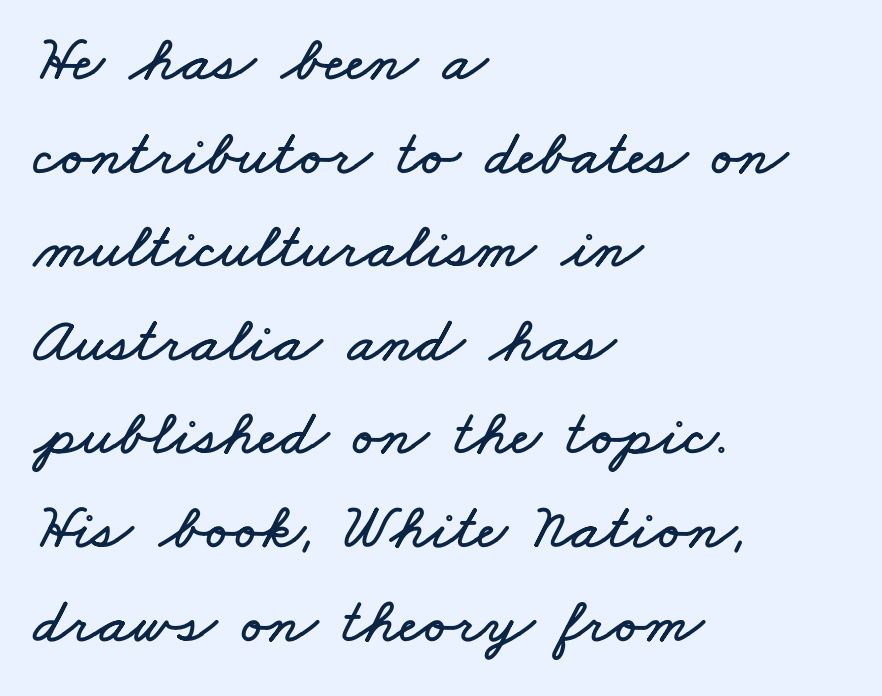
{"width": "wide", "stroke_contrast": "low", "x_height": "small", "monospaced": "no", "underline": "no", "align": "left", "line_spacing": "normal", "line_spacing_ratio": 1.44, "letter_spacing": "normal", "letter_spacing_em": 0.0, "glyph_px": 65}
